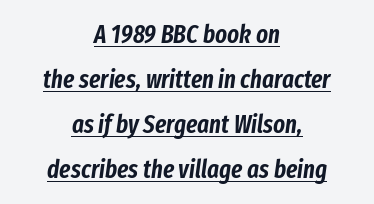
{"italic": "yes", "lean": "right", "slant_degrees": 8, "underline": "yes", "align": "center", "line_spacing_ratio": 1.8, "letter_spacing": "normal", "letter_spacing_em": 0.0, "glyph_px": 25}
